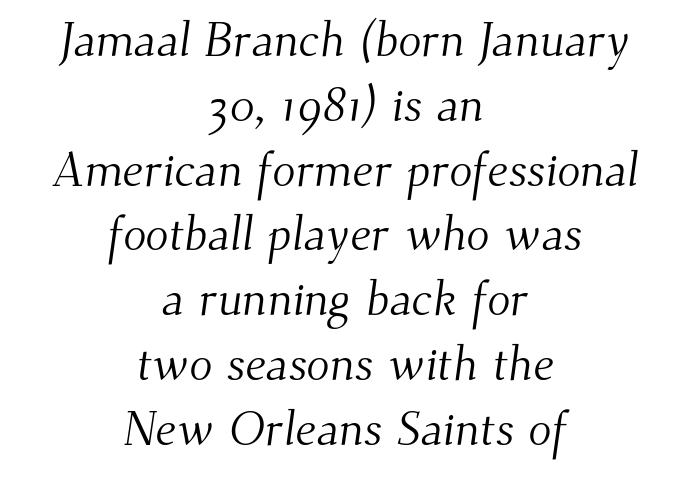
Q: Is the text bold? A: No.
Q: Is the typeface a serif or a sans-serif typeface? A: Serif.
Q: Is the text underlined? A: No.
Q: How is the paragraph aligned? A: Centered.
Q: Is the spacing between letters normal or unusually wide? A: Normal.
Q: Is the spacing between lines tight, normal or loose? A: Normal.
Q: Width (condensed, normal, or wide)? A: Normal.
Q: Stroke contrast? A: Medium.
Q: x-height? A: Small.
Q: Monospaced? A: No.
